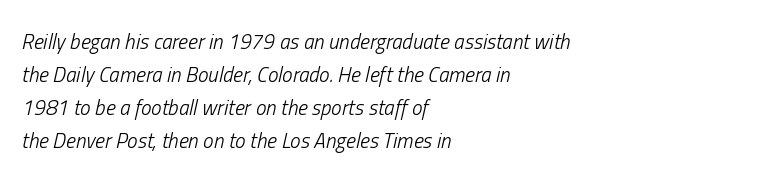
{"italic": "yes", "lean": "right", "slant_degrees": 13, "bold": "no", "underline": "no", "align": "left", "line_spacing": "normal", "line_spacing_ratio": 1.57, "letter_spacing": "normal", "letter_spacing_em": 0.0, "glyph_px": 21}
